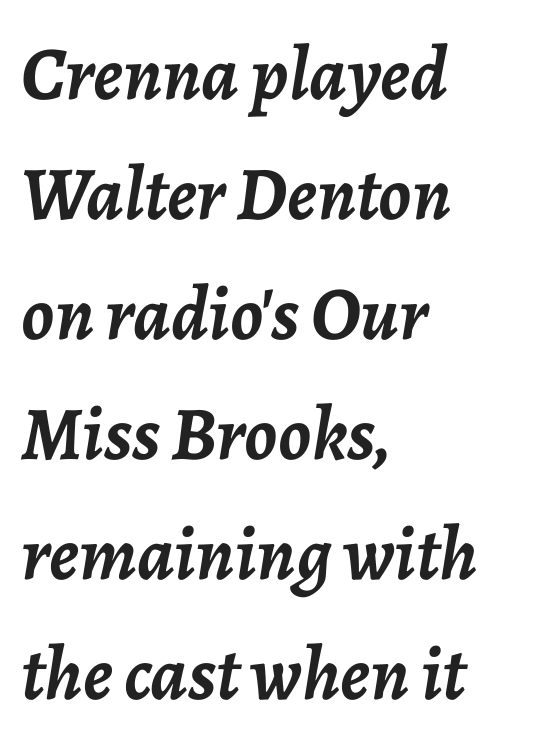
{"italic": "yes", "lean": "right", "slant_degrees": 7, "bold": "yes", "weight": "semibold", "width": "normal", "stroke_contrast": "low", "x_height": "medium", "monospaced": "no", "underline": "no", "align": "left", "line_spacing": "normal", "line_spacing_ratio": 1.58, "letter_spacing": "normal", "letter_spacing_em": 0.0, "glyph_px": 76}
